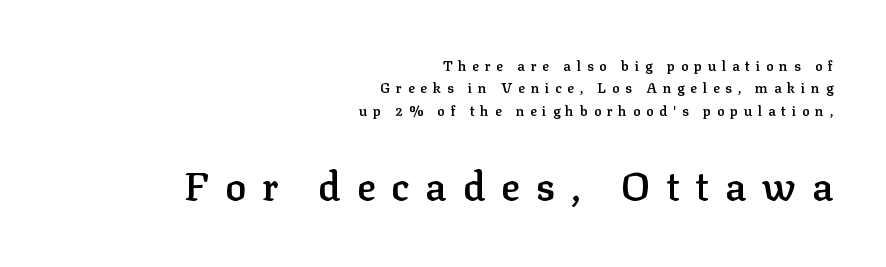
Q: Is the text bold? A: Semi-bold.
Q: Is the text italic (slanted)? A: No, it is upright.
Q: Is the typeface a serif or a sans-serif typeface? A: Serif.
Q: Is the text underlined? A: No.
Q: How is the paragraph aligned? A: Right-aligned.
Q: Is the spacing between letters normal or unusually wide? A: Unusually wide.
Q: Is the spacing between lines tight, normal or loose? A: Normal.
Q: Which block of text is set in a larger size, the first (top) or the second (bottom)? A: The second (bottom) one.
Q: Width (condensed, normal, or wide)? A: Normal.
Q: Stroke contrast? A: Low.
Q: x-height? A: Medium.
Q: Monospaced? A: No.
